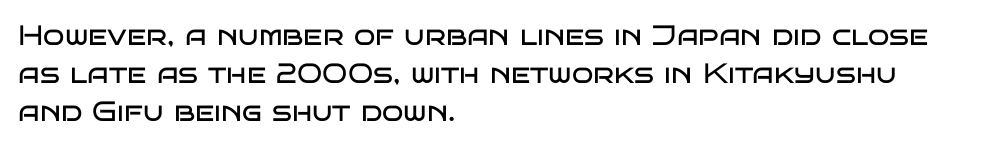
A normal amount of white space separates one row of letters from the next. This sample uses a sans-serif face. Does extra space separate the letters? No, they use regular spacing. Visually the block forms a straight wall on the left and a jagged coastline on the right. This is the regular roman posture of the typeface.
